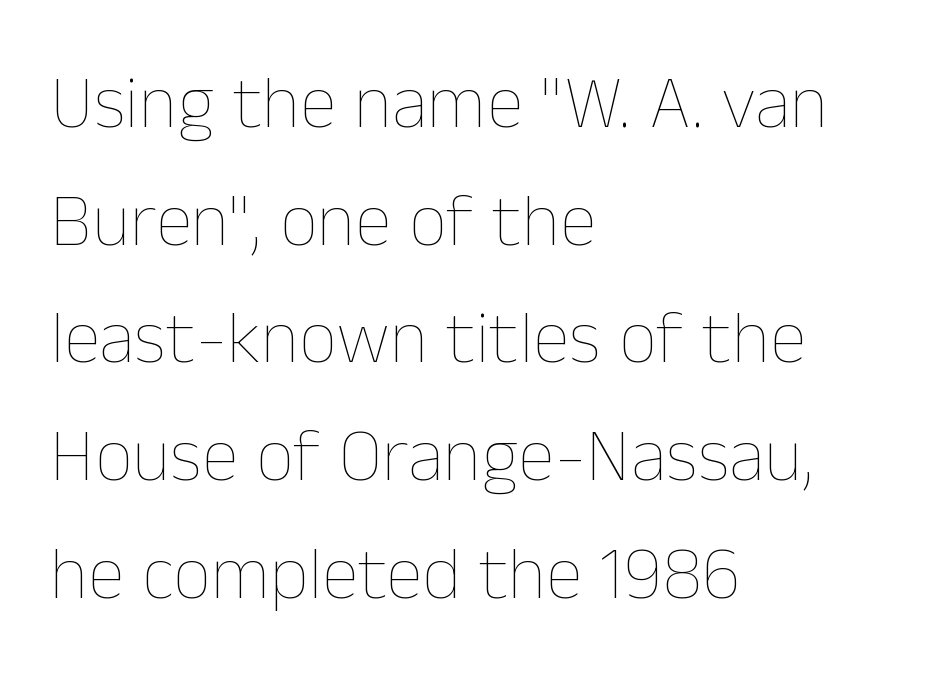
Q: Is the text bold? A: No.
Q: Is the text italic (slanted)? A: No, it is upright.
Q: Is the text underlined? A: No.
Q: How is the paragraph aligned? A: Left-aligned.
Q: Is the spacing between letters normal or unusually wide? A: Normal.
Q: Is the spacing between lines tight, normal or loose? A: Normal.
Q: Width (condensed, normal, or wide)? A: Normal.
Q: Stroke contrast? A: Low.
Q: x-height? A: Medium.
Q: Monospaced? A: No.
